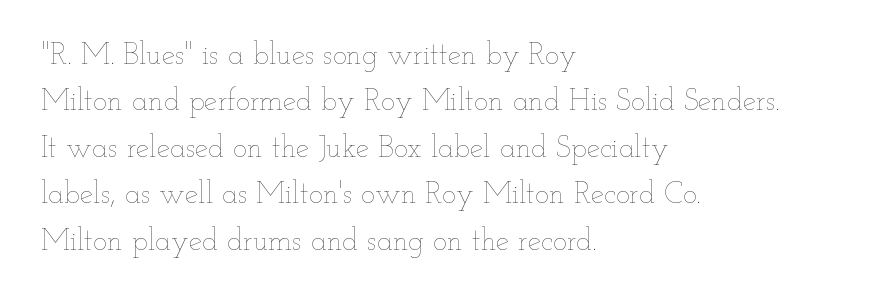
This sample has the flowing, uneven cadence of proportional lettering. Students, note that the glyphs here touch the page at normal intervals. Rule under the text: the space is simply empty. Caption: face not bold, strokes unweighted.
